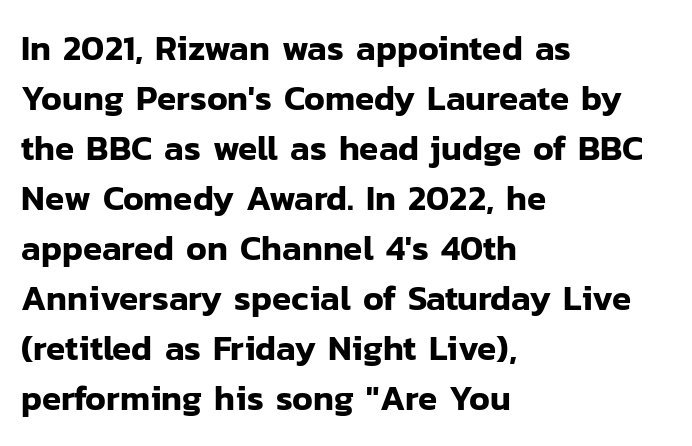
The image shows 35 px sans-serif type, upright; set left-aligned, normal line spacing (1.43x), normal letter spacing, not underlined; low stroke contrast and a medium x-height.
